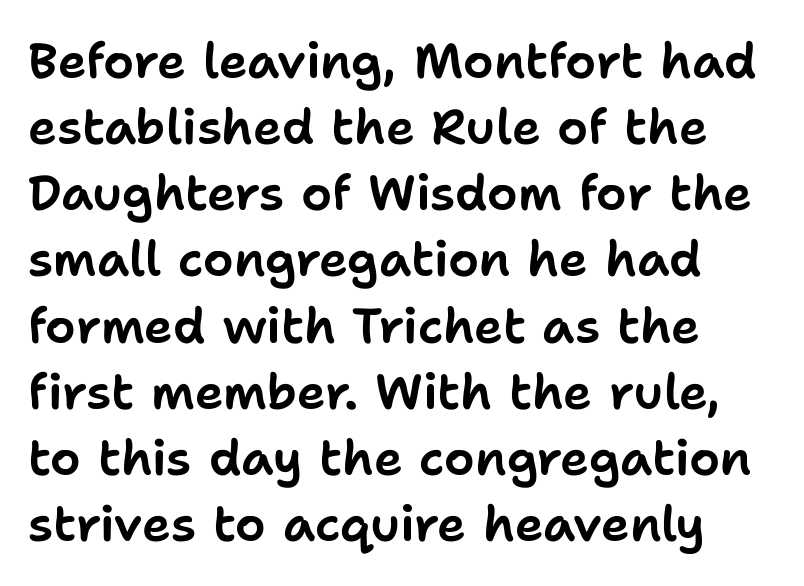
The image shows 49 px sans-serif type, upright; set left-aligned, normal line spacing (1.35x), normal letter spacing, not underlined; low stroke contrast and a medium x-height.
